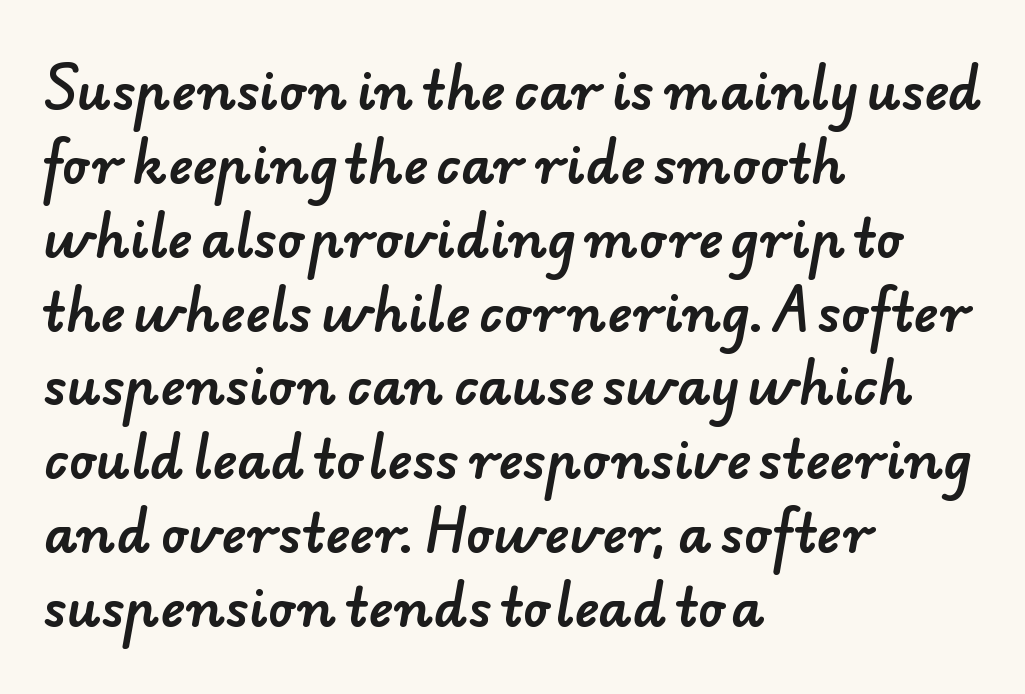
The image shows 52 px sans-serif type; set left-aligned, normal line spacing (1.42x), normal letter spacing, not underlined; low stroke contrast and a small x-height.
